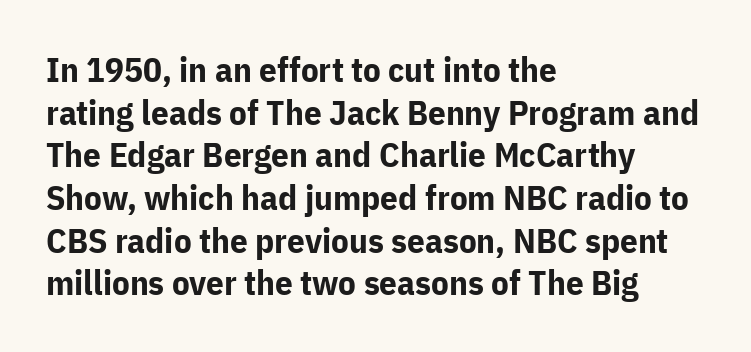
The image shows 35 px bold sans-serif type, upright; set left-aligned, line spacing 1.22x, normal letter spacing, not underlined; low stroke contrast and a medium x-height.
